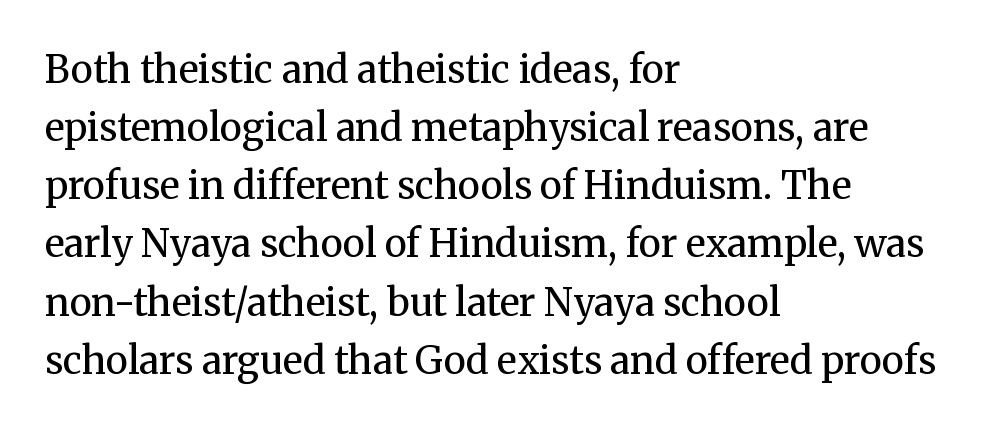
Q: Is the text bold? A: No.
Q: Is the text italic (slanted)? A: No, it is upright.
Q: Is the typeface a serif or a sans-serif typeface? A: Serif.
Q: Is the text underlined? A: No.
Q: How is the paragraph aligned? A: Left-aligned.
Q: Is the spacing between letters normal or unusually wide? A: Normal.
Q: Is the spacing between lines tight, normal or loose? A: Normal.
Q: Width (condensed, normal, or wide)? A: Normal.
Q: Stroke contrast? A: Medium.
Q: x-height? A: Medium.
Q: Monospaced? A: No.
